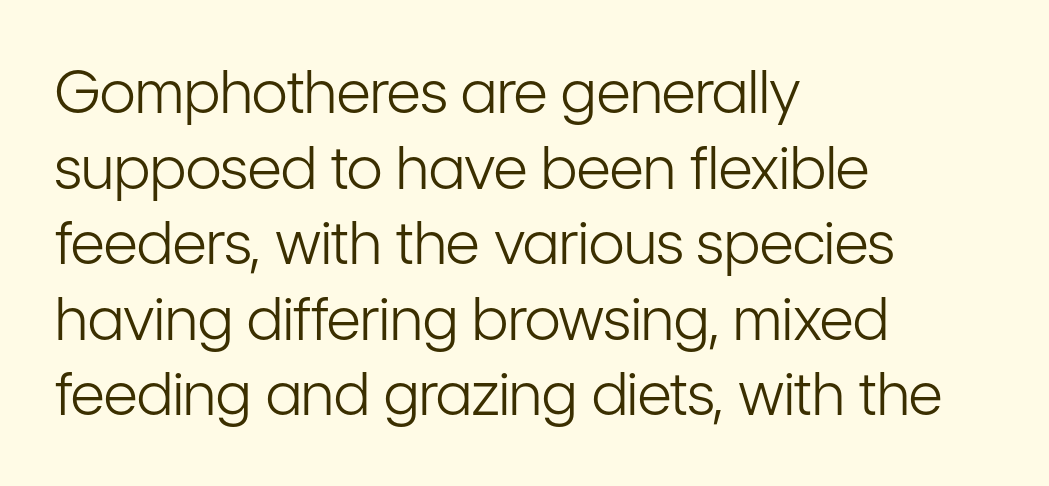
Every row of glyphs begins at an identical x-position on the left. Normally led — the rows are evenly, conventionally spaced. The lettering holds an erect, upright posture throughout. Decoration check: the copy has no underline.
